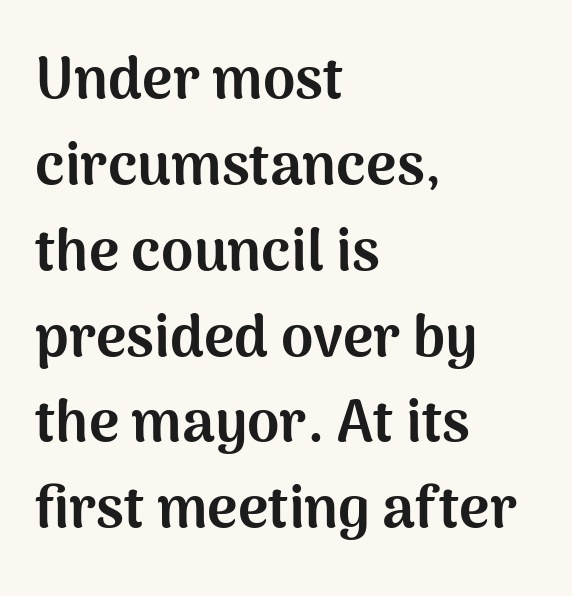
This block has exactly the height ordinary leading produces. Weight check: bold — yes, fully. This is roman type, the default non-slanted kind. Stroke terminals: plain, sans-serif. These lines keep a tight, regular rhythm from letter to letter. The paragraph shown leans on its left margin.
